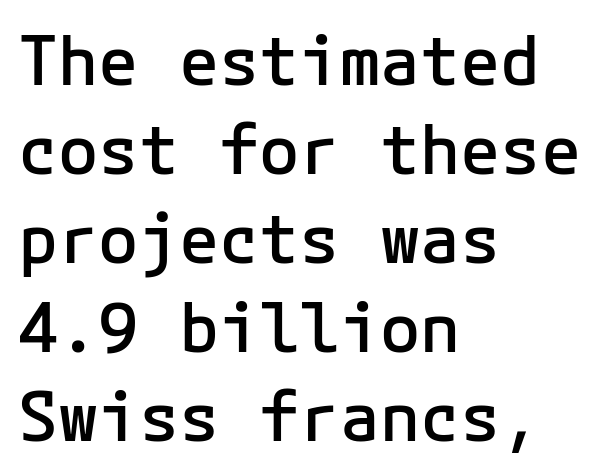
The image shows 67 px semibold sans-serif type, upright, monospaced; set left-aligned, normal line spacing (1.33x), normal letter spacing, not underlined; low stroke contrast and a medium x-height.
